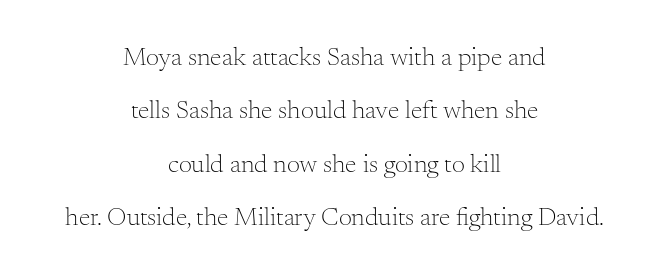
The image shows 26 px text type, upright; set centered, loose line spacing (2.05x), normal letter spacing, not underlined.
